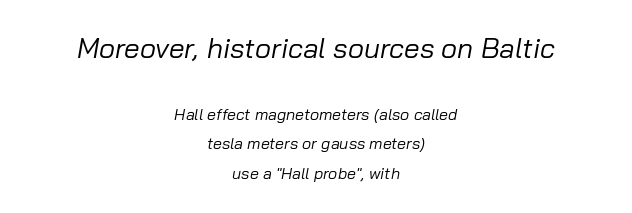
{"italic": "yes", "lean": "right", "slant_degrees": 10, "bold": "no", "weight": "regular", "width": "normal", "stroke_contrast": "low", "x_height": "medium", "monospaced": "no", "underline": "no", "align": "center", "line_spacing_ratio": 1.84, "letter_spacing": "normal", "letter_spacing_em": 0.0, "larger_block": "first", "size_ratio": 1.75, "glyph_px": 28}
